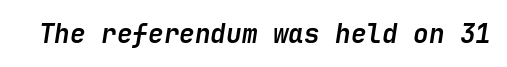
The image shows 26 px bold type, italic (leaning right); set normal letter spacing, not underlined.
